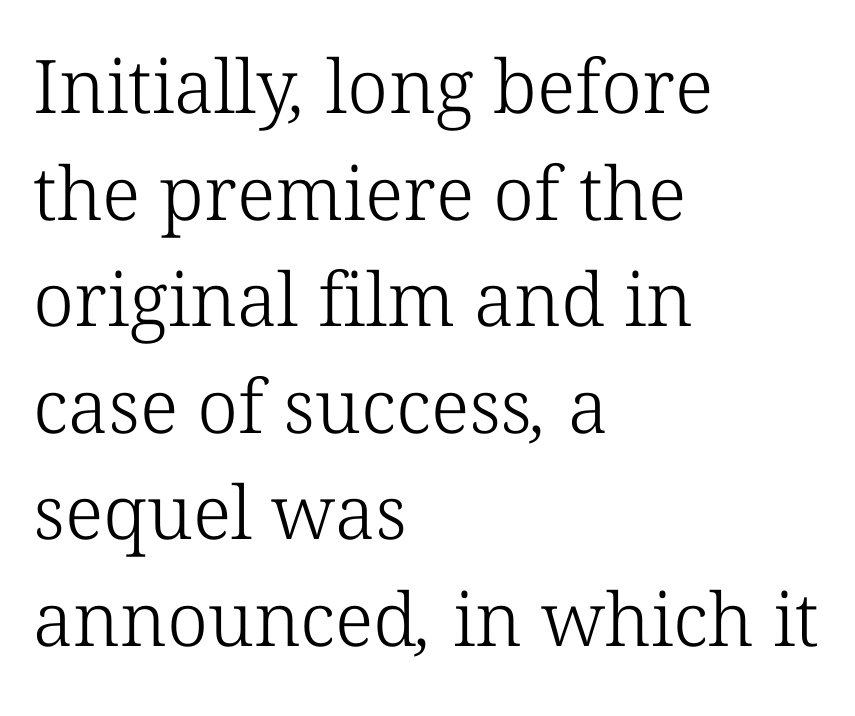
Q: Is the text bold? A: No.
Q: Is the typeface a serif or a sans-serif typeface? A: Serif.
Q: Is the text underlined? A: No.
Q: How is the paragraph aligned? A: Left-aligned.
Q: Is the spacing between letters normal or unusually wide? A: Normal.
Q: Is the spacing between lines tight, normal or loose? A: Normal.
Q: Width (condensed, normal, or wide)? A: Normal.
Q: Stroke contrast? A: Low.
Q: x-height? A: Medium.
Q: Monospaced? A: No.
